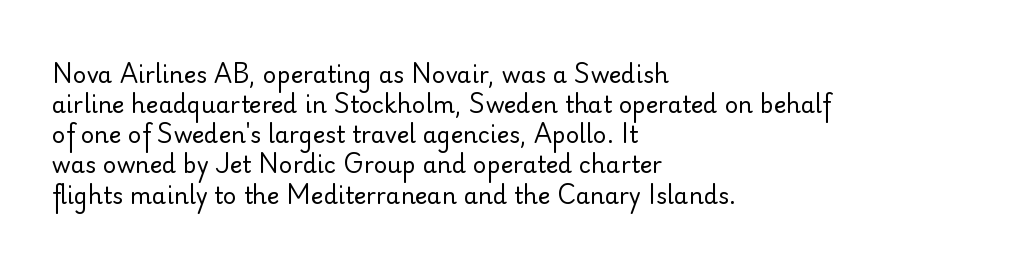
The image shows 23 px text type, upright; set left-aligned, normal line spacing (1.31x), normal letter spacing, not underlined.
